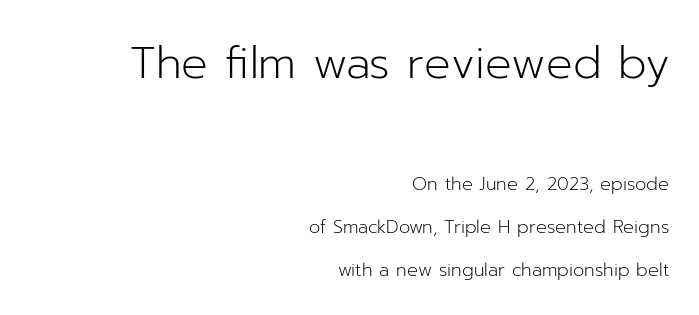
Q: Is the text bold? A: No.
Q: Is the text italic (slanted)? A: No, it is upright.
Q: Is the typeface a serif or a sans-serif typeface? A: Sans-serif.
Q: Is the text underlined? A: No.
Q: How is the paragraph aligned? A: Right-aligned.
Q: Is the spacing between letters normal or unusually wide? A: Normal.
Q: Is the spacing between lines tight, normal or loose? A: Loose.
Q: Which block of text is set in a larger size, the first (top) or the second (bottom)? A: The first (top) one.
Q: Width (condensed, normal, or wide)? A: Normal.
Q: Stroke contrast? A: Low.
Q: x-height? A: Medium.
Q: Monospaced? A: No.
